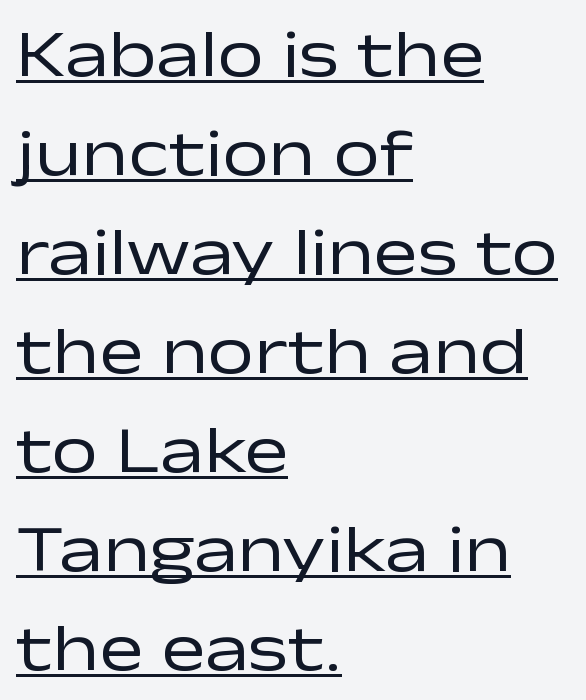
{"serif": "no", "italic": "no", "bold": "no", "weight": "regular", "width": "wide", "stroke_contrast": "low", "x_height": "medium", "monospaced": "no", "underline": "yes", "align": "left", "line_spacing": "normal", "line_spacing_ratio": 1.5, "letter_spacing": "normal", "letter_spacing_em": 0.0, "glyph_px": 66}
